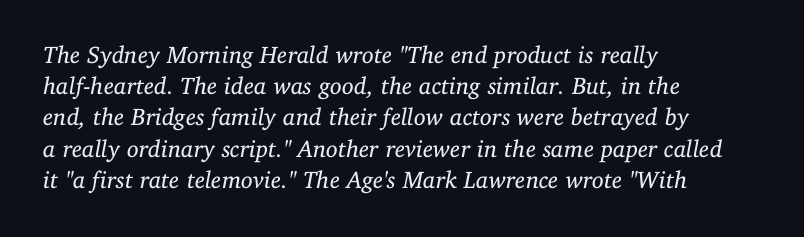
The image shows 24 px text type, italic (leaning right); set left-aligned, normal line spacing (1.3x), normal letter spacing, not underlined.
